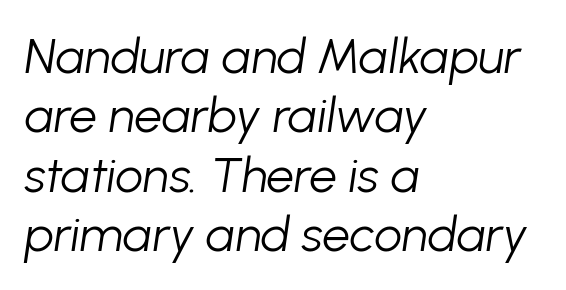
The weight tops out at a normal text grade. This sample is left-justified, so line endings fall wherever the words run out. The passage shown is typed in a proportional face where columns would drift. The strip under each line holds only bare page. Spacing between characters is what you'd get straight out of the box.
